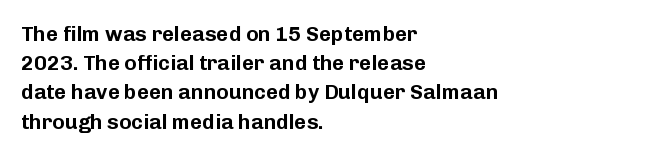
Each word holds together tightly as a unit, with standard inter-letter gaps. Left-aligned paragraph, ragged on the right. The vertical gap from one line to the next is medium. Nope, not italic — everything's standing straight. Check the space under the baseline: it is left empty.
